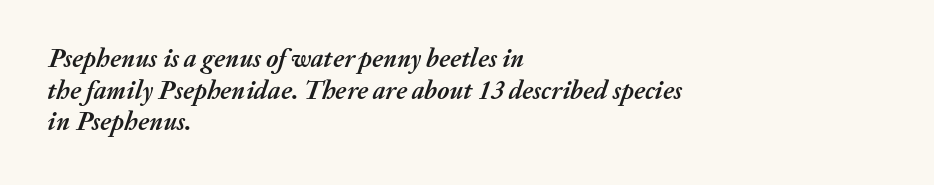
The image shows 26 px bold type, italic (leaning right); set left-aligned, line spacing 1.22x, normal letter spacing, not underlined.
